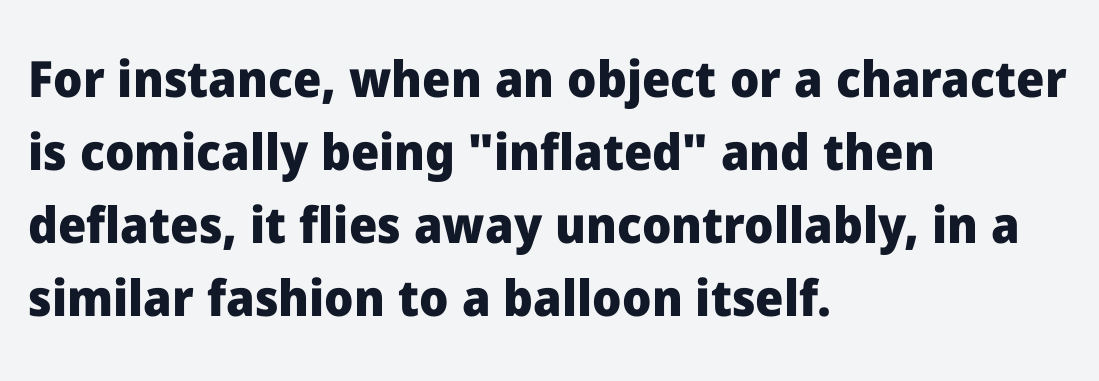
{"serif": "no", "italic": "no", "bold": "yes", "weight": "heavy", "width": "normal", "stroke_contrast": "low", "x_height": "medium", "monospaced": "no", "underline": "no", "align": "left", "line_spacing": "normal", "line_spacing_ratio": 1.46, "letter_spacing": "normal", "letter_spacing_em": 0.0, "glyph_px": 50}
